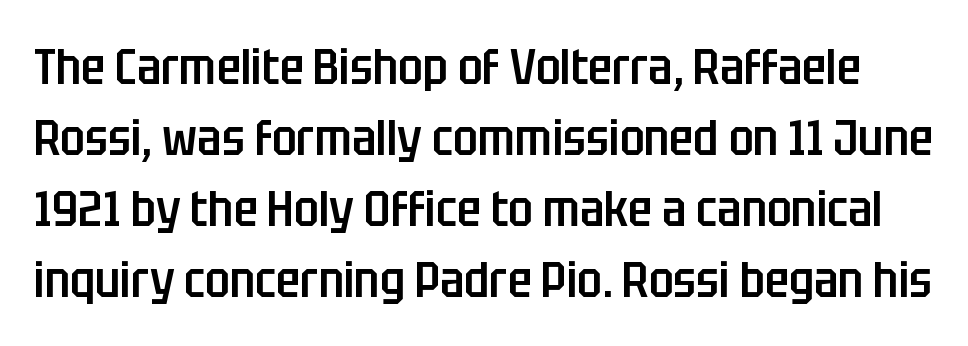
The image shows 50 px semibold, condensed sans-serif type, upright; set normal line spacing (1.42x), normal letter spacing, not underlined; low stroke contrast and a large x-height.
